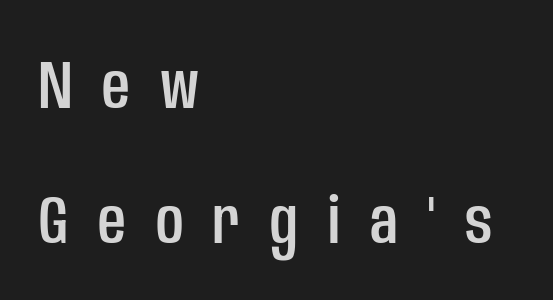
The image shows 68 px condensed sans-serif type, upright; set left-aligned, loose line spacing (1.98x), unusually wide letter spacing (+0.44 em), not underlined; low stroke contrast and a large x-height.
